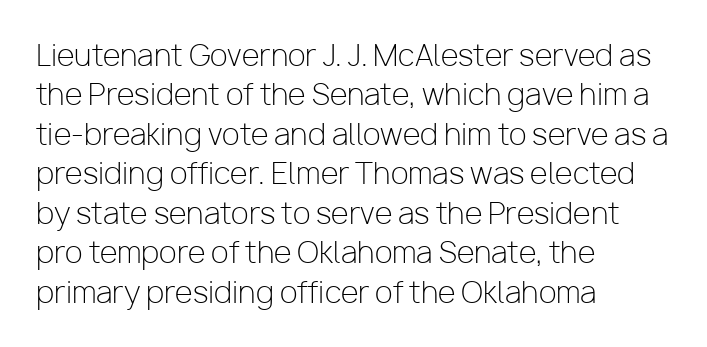
{"serif": "no", "italic": "no", "bold": "no", "weight": "light", "width": "normal", "stroke_contrast": "low", "x_height": "medium", "monospaced": "no", "underline": "no", "align": "left", "line_spacing": "normal", "line_spacing_ratio": 1.36, "letter_spacing": "normal", "letter_spacing_em": 0.0, "glyph_px": 29}
